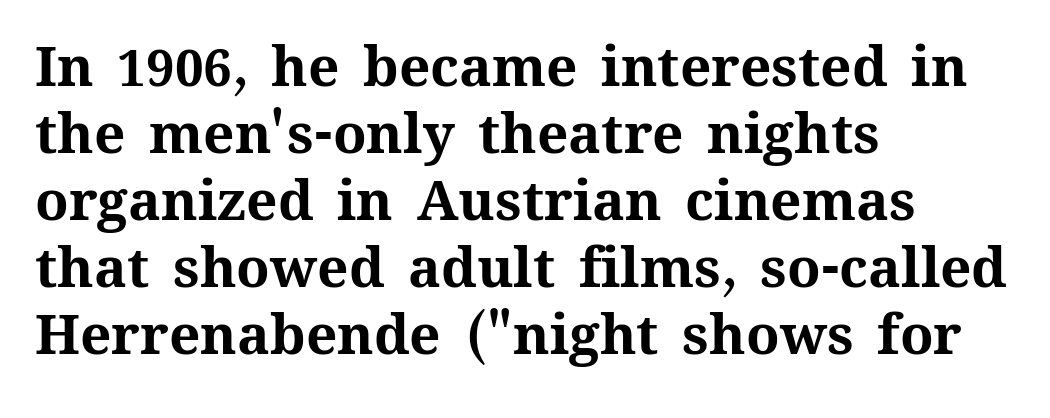
The image shows 55 px bold type, upright; set left-aligned, line spacing 1.22x, normal letter spacing, not underlined; medium stroke contrast and a medium x-height.
